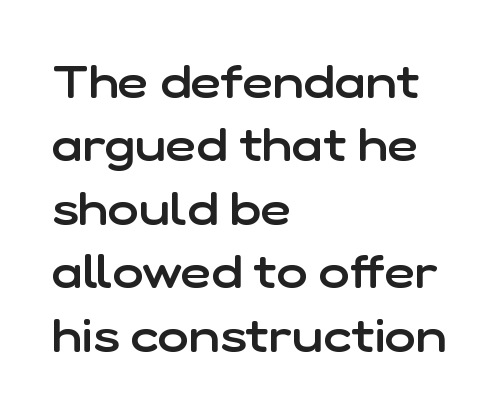
Q: Is the text bold? A: Semi-bold.
Q: Is the text italic (slanted)? A: No, it is upright.
Q: Is the typeface a serif or a sans-serif typeface? A: Sans-serif.
Q: Is the text underlined? A: No.
Q: How is the paragraph aligned? A: Left-aligned.
Q: Is the spacing between letters normal or unusually wide? A: Normal.
Q: Is the spacing between lines tight, normal or loose? A: Normal.
Q: Width (condensed, normal, or wide)? A: Normal.
Q: Stroke contrast? A: Low.
Q: x-height? A: Medium.
Q: Monospaced? A: No.
